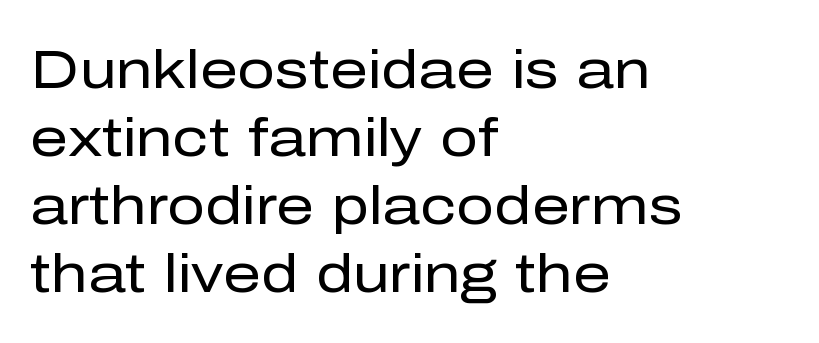
Q: Is the text bold? A: No.
Q: Is the text italic (slanted)? A: No, it is upright.
Q: Is the typeface a serif or a sans-serif typeface? A: Sans-serif.
Q: Is the text underlined? A: No.
Q: How is the paragraph aligned? A: Left-aligned.
Q: Is the spacing between letters normal or unusually wide? A: Normal.
Q: Is the spacing between lines tight, normal or loose? A: Normal.
Q: Width (condensed, normal, or wide)? A: Normal.
Q: Stroke contrast? A: Low.
Q: x-height? A: Medium.
Q: Monospaced? A: No.
